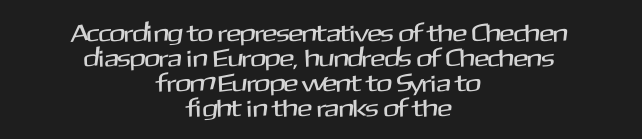
The lettering stays uniformly vertical, giving the passage a roman look. How are the letters spaced? Ordinarily, with no added tracking. Only glyphs here, with clear space below each row. Does the copy run flush right? No — it is centered line by line. The leading is snug, giving the passage a crowded texture.
